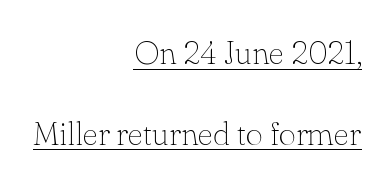
The image shows 33 px thin serif type, upright; set right-aligned, loose line spacing (2.44x), normal letter spacing, underlined; low stroke contrast and a small x-height.
